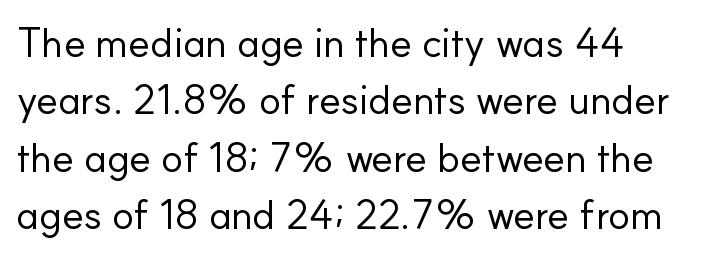
Q: Is the text bold? A: No.
Q: Is the text italic (slanted)? A: No, it is upright.
Q: Is the typeface a serif or a sans-serif typeface? A: Sans-serif.
Q: Is the text underlined? A: No.
Q: How is the paragraph aligned? A: Left-aligned.
Q: Is the spacing between letters normal or unusually wide? A: Normal.
Q: Is the spacing between lines tight, normal or loose? A: Normal.
Q: Width (condensed, normal, or wide)? A: Normal.
Q: Stroke contrast? A: Low.
Q: x-height? A: Small.
Q: Monospaced? A: No.
